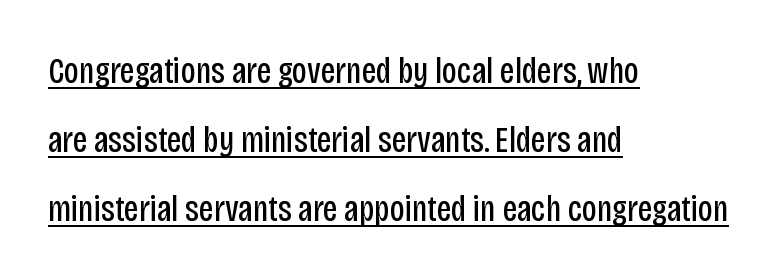
Posture: upright roman. The ragged edge is on the right, which tells us the setting is flush left. To sum up the face: it is a sans, with no serifs. No letter is thick-stroked: the sample isn't bold.
